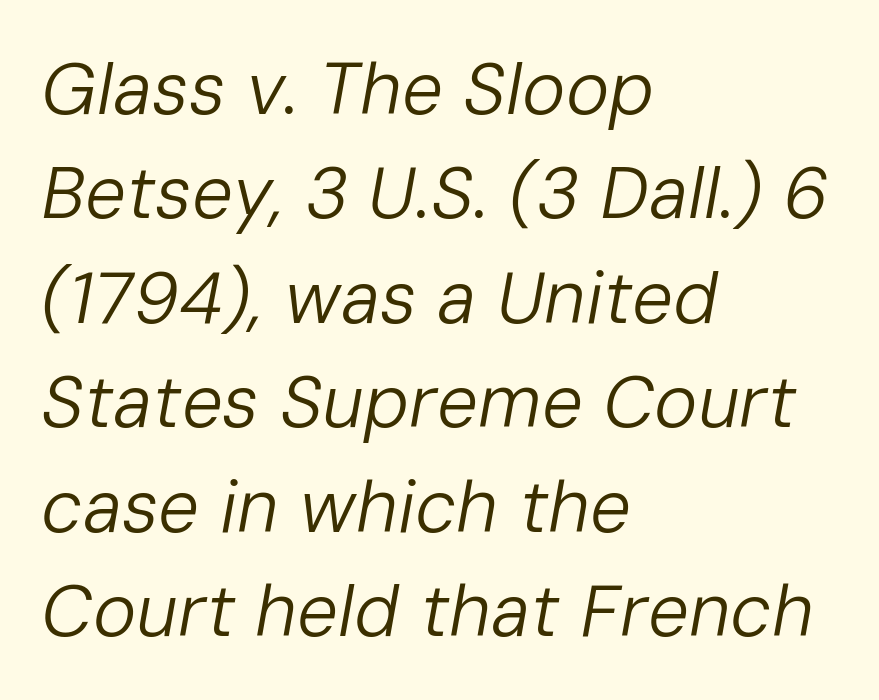
{"italic": "yes", "lean": "right", "slant_degrees": 10, "bold": "no", "weight": "regular", "width": "normal", "stroke_contrast": "low", "x_height": "medium", "monospaced": "no", "underline": "no", "align": "left", "line_spacing": "normal", "line_spacing_ratio": 1.43, "letter_spacing": "normal", "letter_spacing_em": 0.0, "glyph_px": 73}
